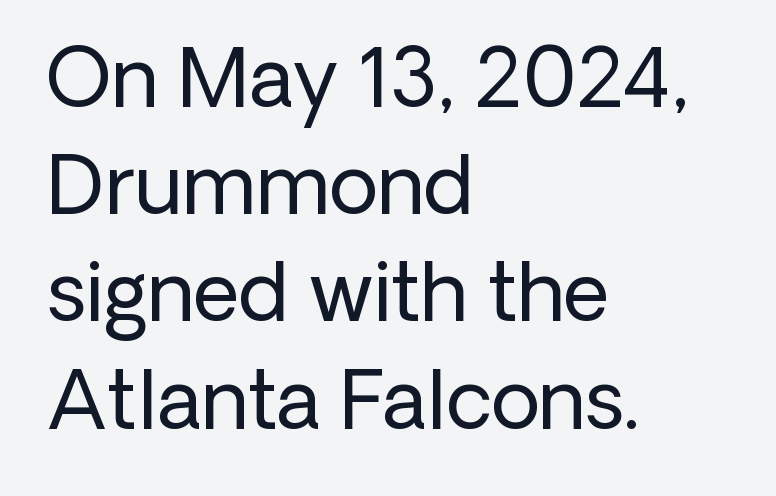
{"serif": "no", "italic": "no", "bold": "no", "weight": "regular", "width": "normal", "stroke_contrast": "low", "x_height": "medium", "monospaced": "no", "underline": "no", "align": "left", "line_spacing": "normal", "line_spacing_ratio": 1.34, "letter_spacing": "normal", "letter_spacing_em": 0.0, "glyph_px": 80}
